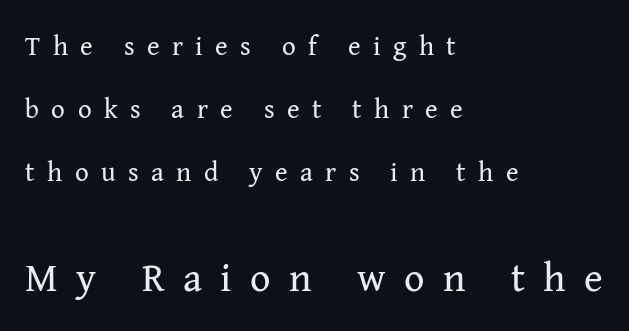
Letters rest on an invisible, unmarked baseline. These lines have a slow, spaced-out rhythm from letter to letter. Is this a fixed-width face? No — the glyphs have proportional, varying widths. Summary of weight: not heavy and not bold. Bigger letters appear in the bottom chunk; the top chunk is reduced. In CSS terms this would be text-align: left.
